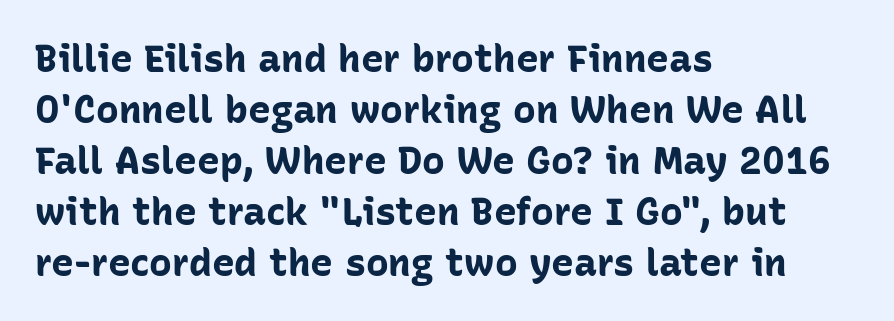
{"serif": "no", "italic": "no", "bold": "yes", "weight": "bold", "width": "normal", "stroke_contrast": "low", "x_height": "medium", "monospaced": "no", "underline": "no", "align": "left", "line_spacing": "normal", "line_spacing_ratio": 1.34, "letter_spacing": "normal", "letter_spacing_em": 0.0, "glyph_px": 38}
